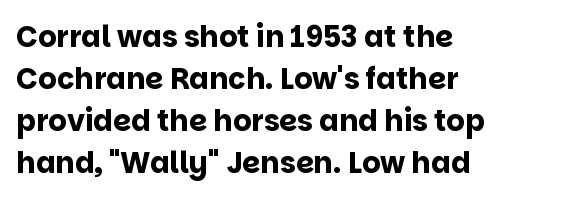
Q: Is the text bold? A: Yes.
Q: Is the text italic (slanted)? A: No, it is upright.
Q: Is the typeface a serif or a sans-serif typeface? A: Sans-serif.
Q: Is the text underlined? A: No.
Q: How is the paragraph aligned? A: Left-aligned.
Q: Is the spacing between letters normal or unusually wide? A: Normal.
Q: Is the spacing between lines tight, normal or loose? A: Normal.
Q: Width (condensed, normal, or wide)? A: Normal.
Q: Stroke contrast? A: Low.
Q: x-height? A: Large.
Q: Monospaced? A: No.
